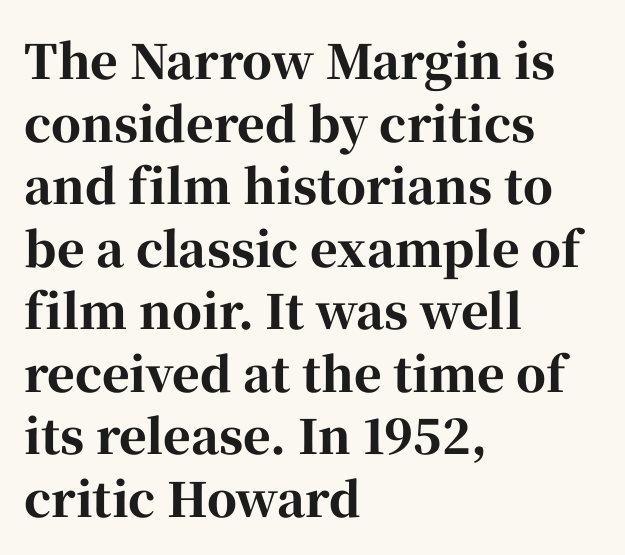
Q: Is the text bold? A: Yes.
Q: Is the text italic (slanted)? A: No, it is upright.
Q: Is the typeface a serif or a sans-serif typeface? A: Serif.
Q: Is the text underlined? A: No.
Q: How is the paragraph aligned? A: Left-aligned.
Q: Is the spacing between letters normal or unusually wide? A: Normal.
Q: Is the spacing between lines tight, normal or loose? A: Normal.
Q: Width (condensed, normal, or wide)? A: Normal.
Q: Stroke contrast? A: High.
Q: x-height? A: Medium.
Q: Monospaced? A: No.
